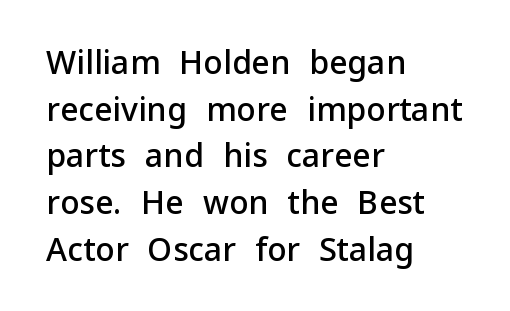
{"serif": "no", "italic": "no", "bold": "semi", "weight": "semibold", "width": "normal", "stroke_contrast": "low", "x_height": "medium", "monospaced": "no", "underline": "no", "align": "left", "line_spacing": "normal", "line_spacing_ratio": 1.46, "letter_spacing": "normal", "letter_spacing_em": 0.0, "glyph_px": 32}
